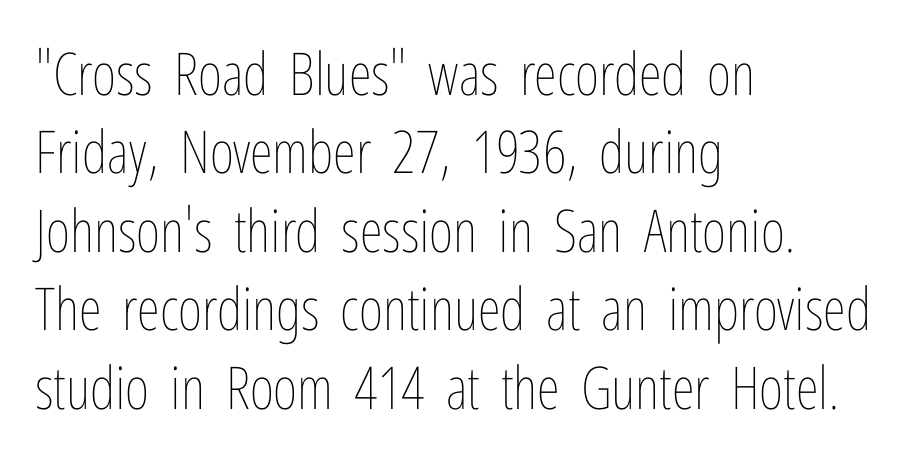
Beneath every word, the page is bare. Spacing verdict: proportional, widths tailored to each character. Does extra space separate the letters? No, they use regular spacing. Posture: vertical. The ragged edge is on the right, which tells us the setting is flush left. If you measured baseline to baseline, you'd find a middling distance.
